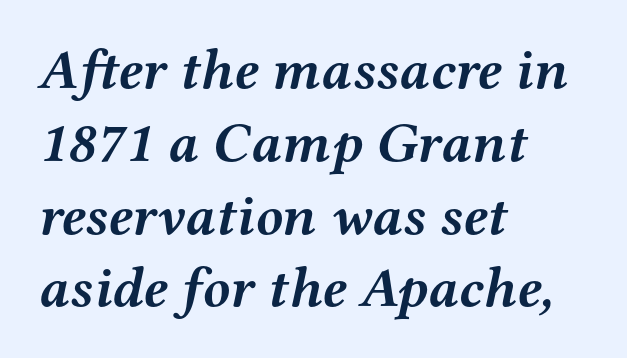
Descenders are the only things crossing below the line. In terms of letterspacing, this is plain default setting. The letters advance in unequal steps, a hallmark of proportional type. Leading: standard.
